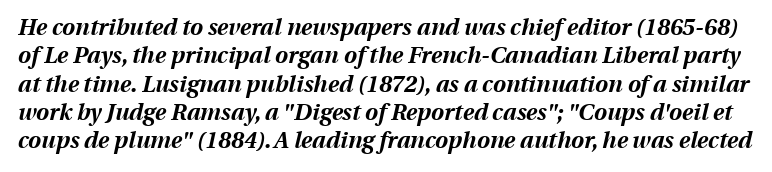
Short note: letters normally spaced. How heavy is the stroke? Heavy — this is a bold. Designer's note — italics engaged. The specimen omits any rule beneath the text block's lines.
